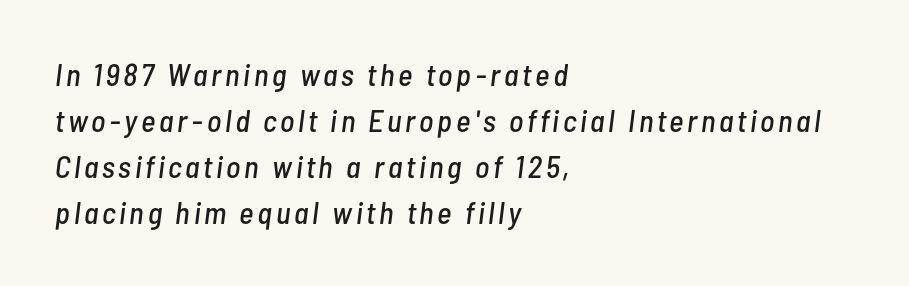
The image shows 31 px condensed type, italic (leaning right); set left-aligned, normal line spacing (1.48x), not underlined; low stroke contrast and a medium x-height.
